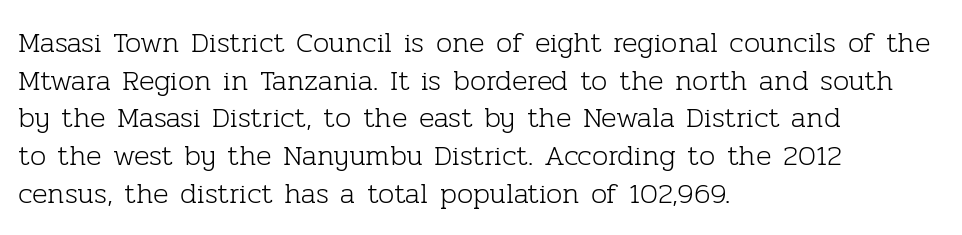
Compared with typical paragraphs, the rows here are spaced about the same. Students, note that the glyphs here touch the page at normal intervals. The rendering uses natural spacing where letterforms have individual widths. The rendering anchors every line to the left-hand side.
